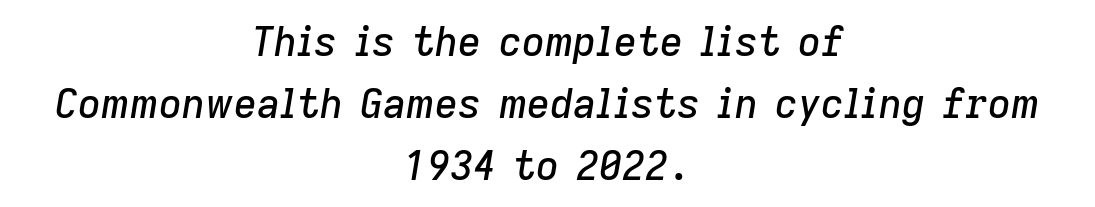
Q: Is the text italic (slanted)? A: Yes, it leans right by about 9 degrees.
Q: Is the text underlined? A: No.
Q: How is the paragraph aligned? A: Centered.
Q: Is the spacing between letters normal or unusually wide? A: Normal.
Q: Is the spacing between lines tight, normal or loose? A: Normal.
Q: Width (condensed, normal, or wide)? A: Normal.
Q: Stroke contrast? A: Low.
Q: x-height? A: Medium.
Q: Monospaced? A: No.
